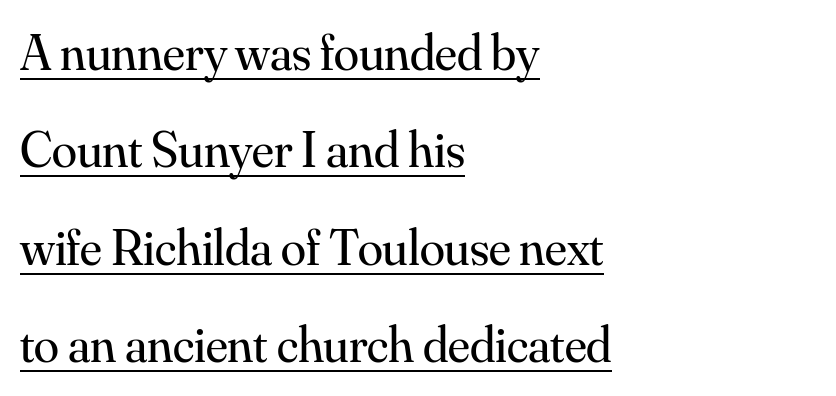
Words appear dense and cohesive because spacing is normal. Character widths vary here, with narrow letters taking less room than wide ones. Stems and bowls with no extra thickness — not bold. The face used here is seriffed, in the tradition of book romans. Every row of glyphs begins at an identical x-position on the left. Looks like someone drew a line under every word here.
